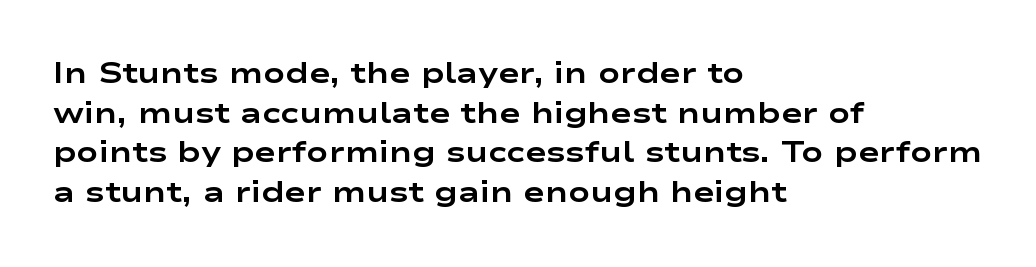
Weight: bold. The letters sit at their default tracking, neither squeezed nor spread. All the whitespace from short lines collects on the right. A clean baseline with only descenders dipping below it.
